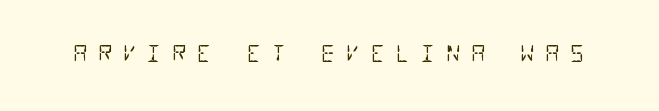
The string is rendered with underlining switched off. The type is letterspaced generously, with wide tracking. Stems and bowls with no extra thickness — not bold.
